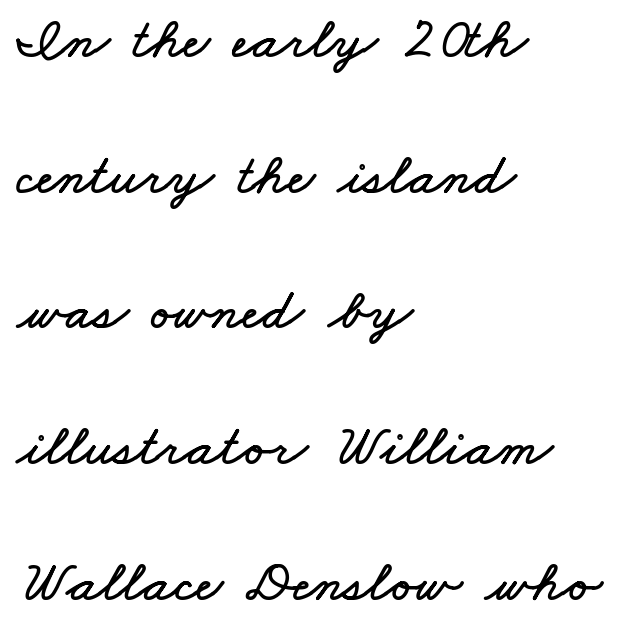
Is the block centered? No — it sits flush against the left margin. The space beneath each line is pristine and unruled. Looks like regular typesetting: each glyph gets only the width it needs. In terms of letterspacing, this is plain default setting. Quick note: interline space is abundant.
